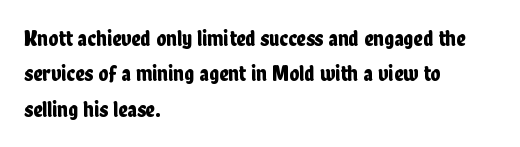
{"italic": "no", "underline": "no", "align": "left", "line_spacing": "normal", "line_spacing_ratio": 1.54, "letter_spacing": "normal", "letter_spacing_em": 0.0, "glyph_px": 23}
